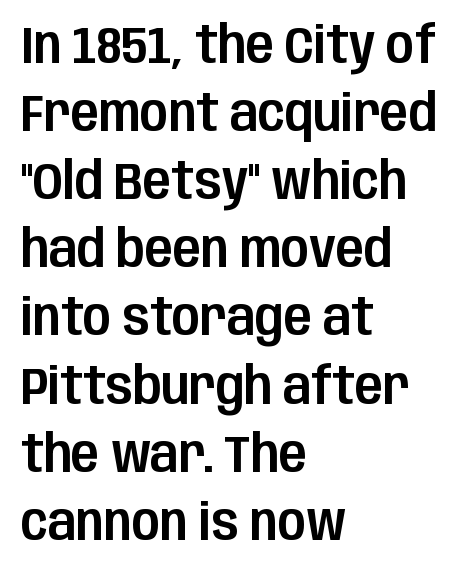
{"serif": "no", "italic": "no", "width": "condensed", "stroke_contrast": "low", "x_height": "large", "monospaced": "no", "underline": "no", "align": "left", "line_spacing": "normal", "line_spacing_ratio": 1.31, "letter_spacing": "normal", "letter_spacing_em": 0.0, "glyph_px": 52}
